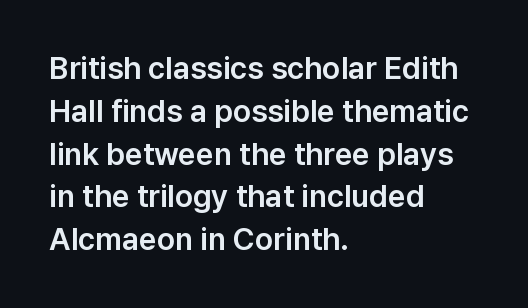
Q: Is the text italic (slanted)? A: No, it is upright.
Q: Is the typeface a serif or a sans-serif typeface? A: Sans-serif.
Q: Is the text underlined? A: No.
Q: How is the paragraph aligned? A: Left-aligned.
Q: Is the spacing between letters normal or unusually wide? A: Normal.
Q: Is the spacing between lines tight, normal or loose? A: Normal.
Q: Width (condensed, normal, or wide)? A: Normal.
Q: Stroke contrast? A: Low.
Q: x-height? A: Medium.
Q: Monospaced? A: No.
